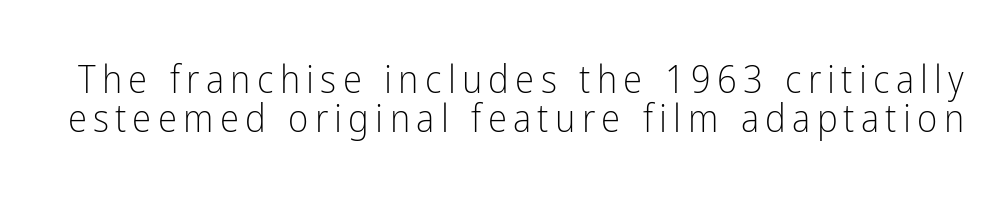
This reads as an unemphasized weight, regular at the heaviest. The type family on display is of the sans-serif kind. The face used here is proportionally spaced, like ordinary book or web type. Anything drawn beneath the words? Only blank space. Line spacing here is tight. Every stem runs plumb, perpendicular to the baseline.
